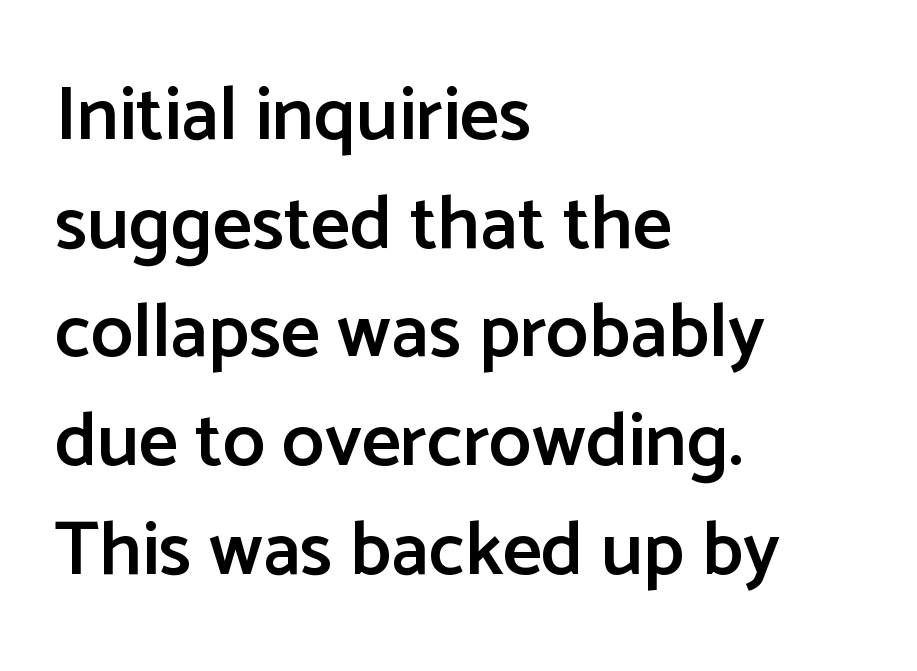
{"serif": "no", "italic": "no", "bold": "semi", "weight": "semibold", "width": "normal", "stroke_contrast": "low", "x_height": "medium", "monospaced": "no", "underline": "no", "align": "left", "line_spacing": "normal", "line_spacing_ratio": 1.43, "letter_spacing": "normal", "letter_spacing_em": 0.0, "glyph_px": 76}
